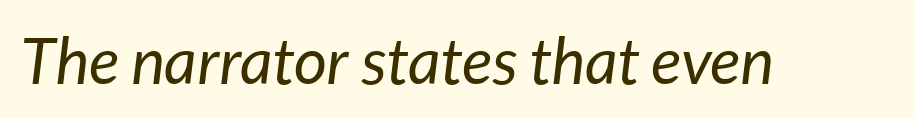
Q: Is the text bold? A: No.
Q: Is the text italic (slanted)? A: Yes, it leans right by about 7 degrees.
Q: Is the text underlined? A: No.
Q: Is the spacing between letters normal or unusually wide? A: Normal.
Q: Width (condensed, normal, or wide)? A: Normal.
Q: Stroke contrast? A: Low.
Q: x-height? A: Medium.
Q: Monospaced? A: No.
